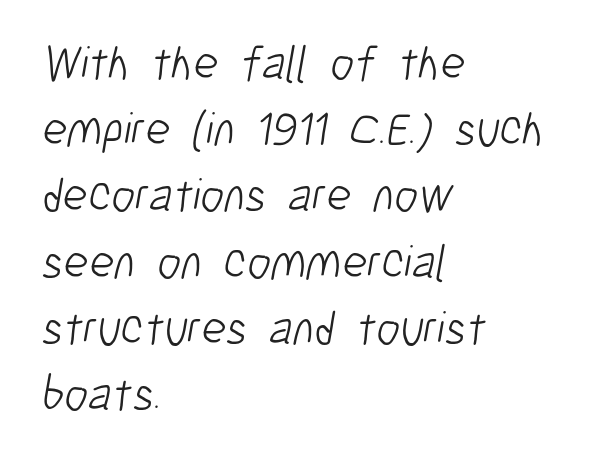
The image shows 48 px light, condensed sans-serif type; set left-aligned, normal line spacing (1.38x), normal letter spacing, not underlined; low stroke contrast and a medium x-height.
